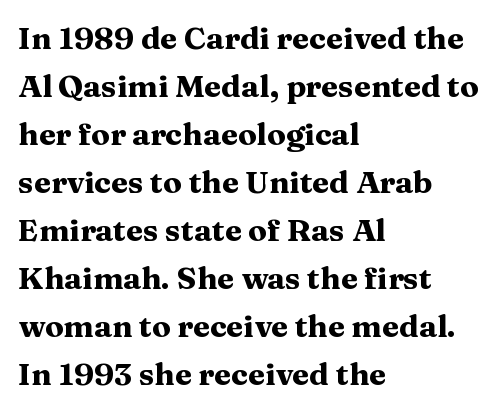
The image shows 31 px heavy, wide serif type, upright; set left-aligned, normal line spacing (1.55x), normal letter spacing, not underlined; medium stroke contrast and a medium x-height.
